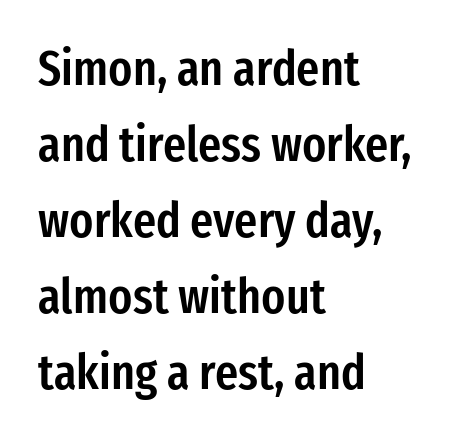
You can tell from the bare stems that sans-serif type was used. The font's upright variant was chosen for this text. Do the characters align in a grid? No, the font is proportional. The horizontal fit of the characters is conventional and even. The lines are quadded left. Vertically, the passage feels balanced, rows spaced as you'd expect.
